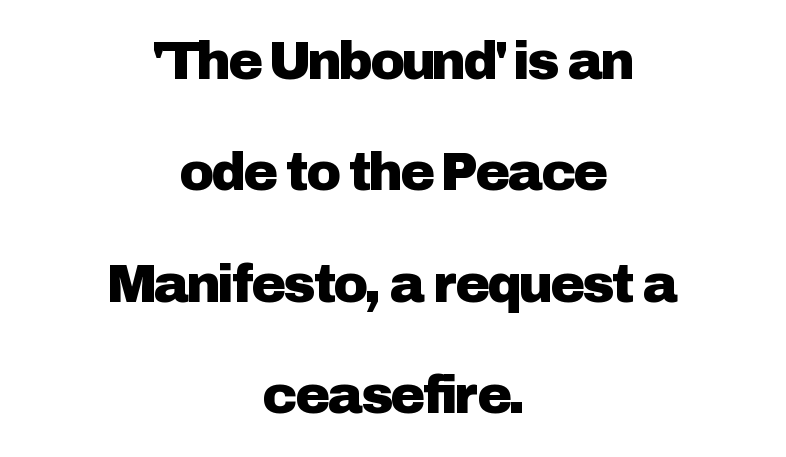
Standard letterfit; no display-style spreading of the glyphs. This block would shrink considerably if given ordinary leading; it's expanded now. A centered setting, common on invitations and titles, is used for this passage. Spacing verdict: proportional, widths tailored to each character. The strip under each line holds only bare page. Characters remain perfectly vertical along every line.
